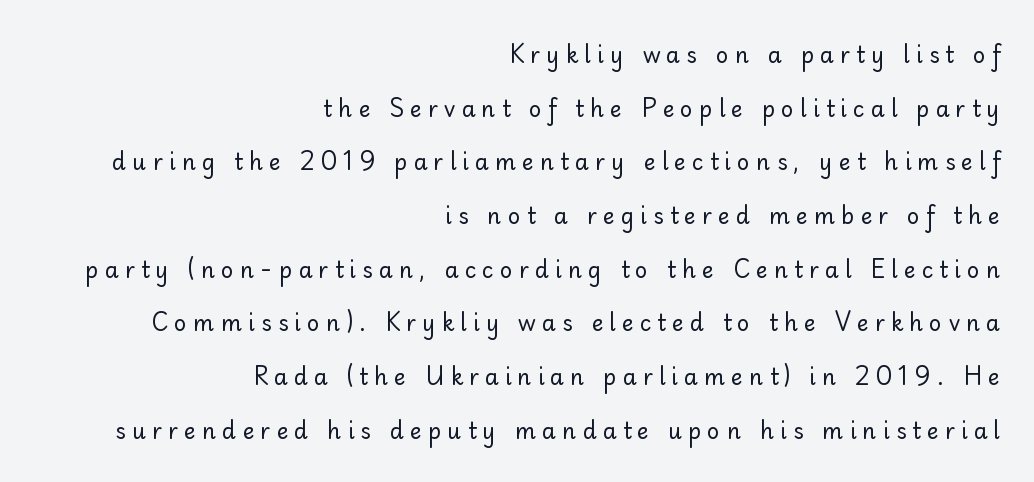
A quiet, ordinary-to-light weight characterises the typeface. These lines have a slow, spaced-out rhythm from letter to letter. The typesetter chose a ragged-left arrangement here. Check the space under the baseline: it is left empty. A great deal of white space separates one row of letters from the next.
